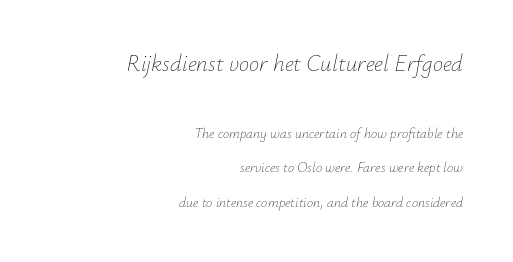
Q: Is the text bold? A: No.
Q: Is the text italic (slanted)? A: Yes, it leans right by about 12 degrees.
Q: Is the text underlined? A: No.
Q: How is the paragraph aligned? A: Right-aligned.
Q: Is the spacing between letters normal or unusually wide? A: Normal.
Q: Is the spacing between lines tight, normal or loose? A: Loose.
Q: Which block of text is set in a larger size, the first (top) or the second (bottom)? A: The first (top) one.
